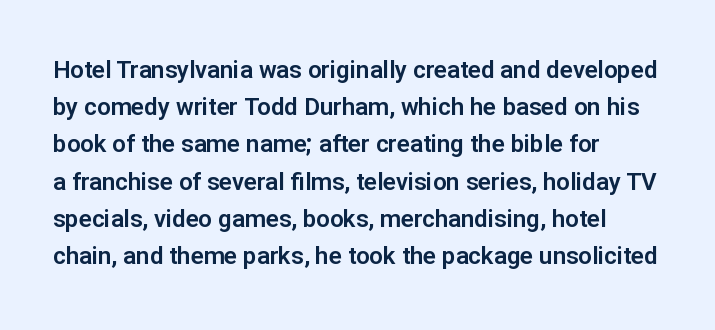
The image shows 24 px text type, upright; set left-aligned, normal line spacing (1.55x), normal letter spacing, not underlined.
